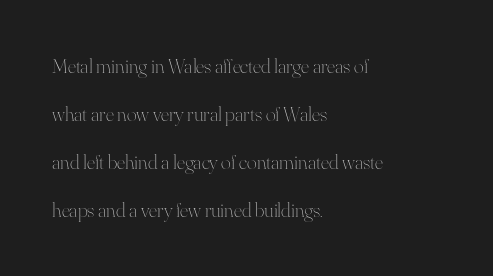
The strokes carry an ordinary text weight at most. Inter-character spacing is left at the font's built-in metrics. Does the lettering tilt? It doesn't — this is upright. Baseline-to-baseline distance is far greater than the letter height. Has an underline been added? It has not.
